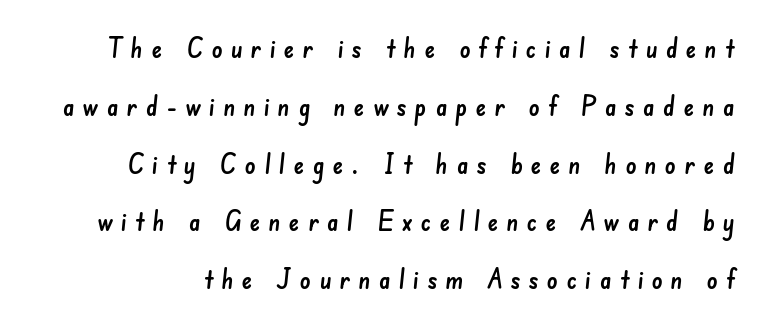
{"underline": "no", "line_spacing": "loose", "line_spacing_ratio": 2.14, "letter_spacing": "wide", "letter_spacing_em": 0.3, "glyph_px": 27}
